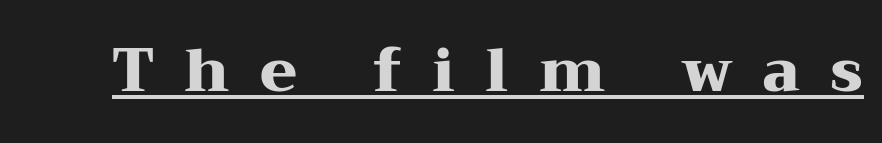
Q: Is the text bold? A: Yes.
Q: Is the text italic (slanted)? A: No, it is upright.
Q: Is the typeface a serif or a sans-serif typeface? A: Serif.
Q: Is the text underlined? A: Yes.
Q: Is the spacing between letters normal or unusually wide? A: Unusually wide.
Q: Width (condensed, normal, or wide)? A: Wide.
Q: Stroke contrast? A: Medium.
Q: x-height? A: Medium.
Q: Monospaced? A: No.
